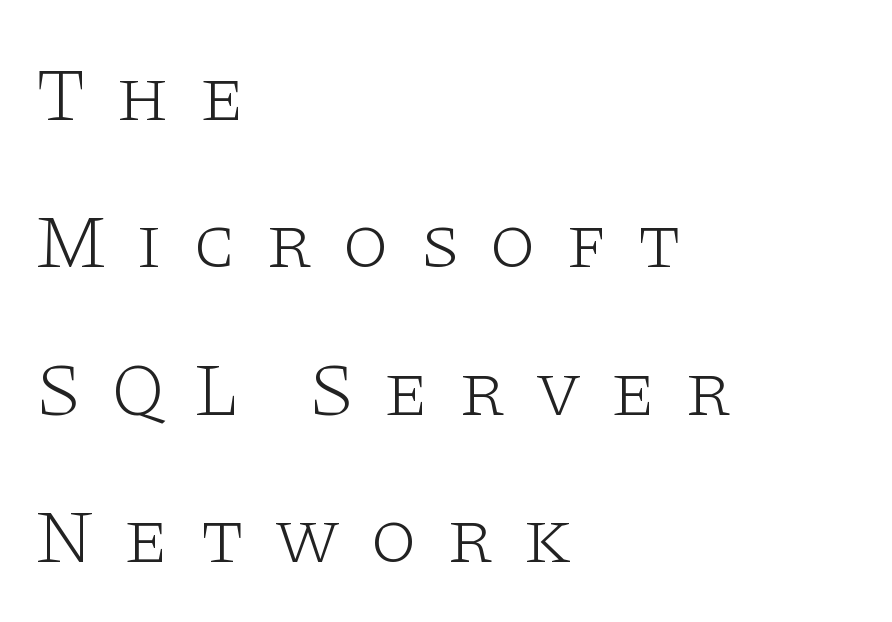
{"serif": "yes", "italic": "no", "bold": "no", "weight": "light", "width": "wide", "stroke_contrast": "low", "x_height": "large", "monospaced": "no", "underline": "no", "align": "left", "line_spacing": "loose", "line_spacing_ratio": 1.94, "letter_spacing": "wide", "letter_spacing_em": 0.38, "glyph_px": 76}
